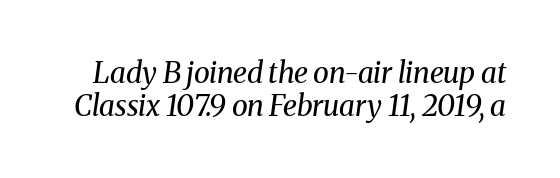
The image shows 29 px regular-weight serif type, italic (leaning right); set tight line spacing (1.13x), normal letter spacing, not underlined; medium stroke contrast and a medium x-height.
